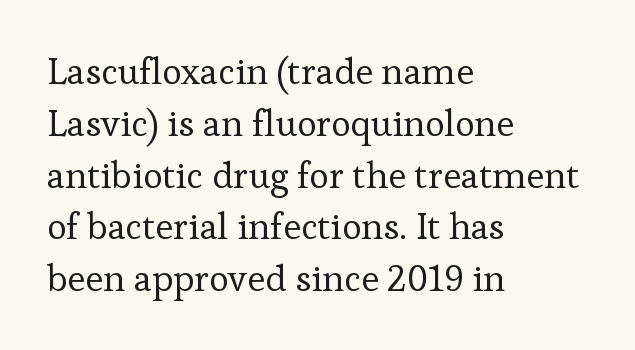
{"serif": "yes", "italic": "no", "bold": "no", "weight": "regular", "width": "normal", "stroke_contrast": "low", "x_height": "medium", "monospaced": "no", "underline": "no", "align": "left", "line_spacing": "normal", "line_spacing_ratio": 1.4, "letter_spacing": "normal", "letter_spacing_em": 0.0, "glyph_px": 37}
